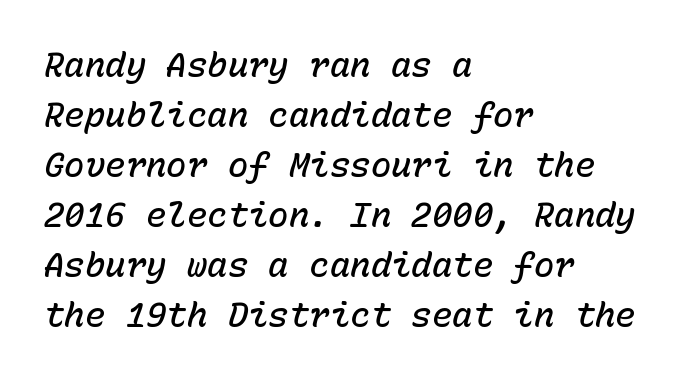
The font is running at a semibold setting, under full bold. A typesetter would call this monospace, since all characters share one set width. The letters are slanted; this is an italic face. There is no visible air inserted between adjacent glyphs. Glance below the letters and you will spot only blank space. Visually the block forms a straight wall on the left and a jagged coastline on the right.
